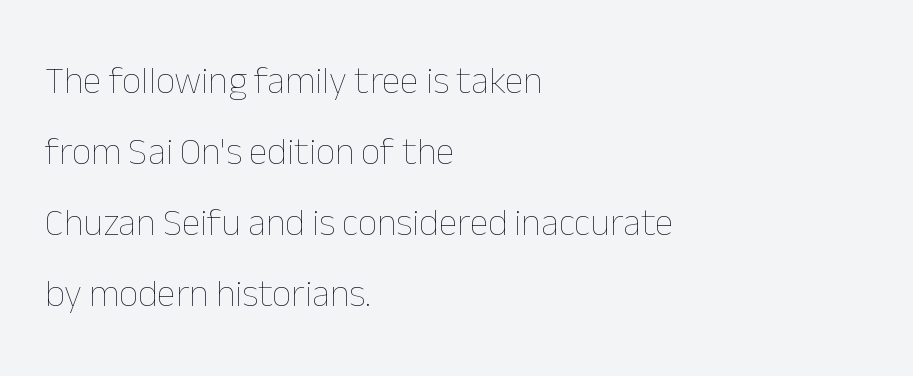
{"italic": "no", "bold": "no", "weight": "thin", "width": "normal", "stroke_contrast": "low", "x_height": "medium", "monospaced": "no", "underline": "no", "align": "left", "line_spacing_ratio": 1.87, "letter_spacing": "normal", "letter_spacing_em": 0.0, "glyph_px": 38}
